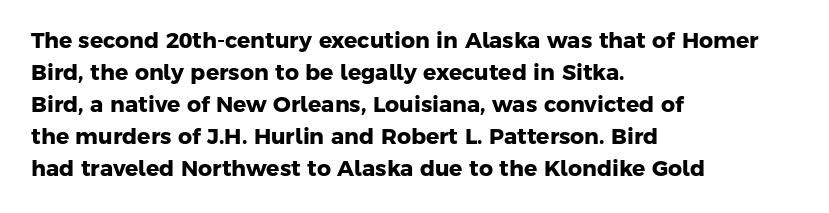
The paragraph has a hard left edge and a soft right edge. Beneath every word, the page is bare. As a designer I'd log this as weight 700, bold. Look at the tracking — it's just the regular setting, nothing added.
